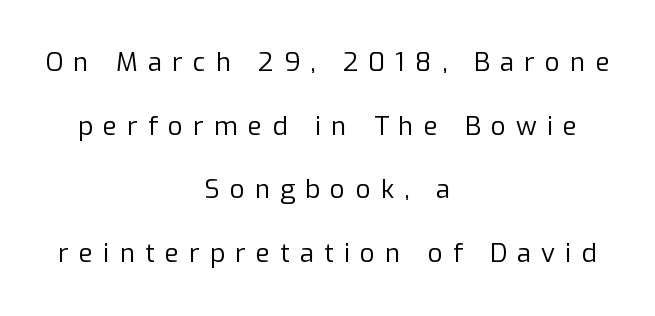
Every stem runs plumb, perpendicular to the baseline. Is the stroke heavy? The answer is a plain regular-or-lighter. Decoration check: the copy has no underline. Tracking value appears strongly positive — letters spread wide. The whitespace from short lines is split evenly between both sides.
